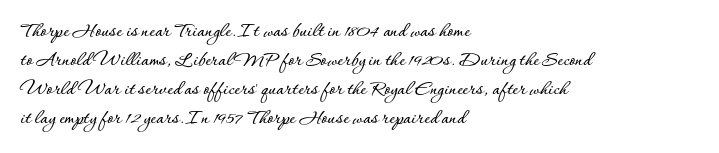
Q: Is the text italic (slanted)? A: Yes.
Q: Is the text underlined? A: No.
Q: How is the paragraph aligned? A: Left-aligned.
Q: Is the spacing between letters normal or unusually wide? A: Normal.
Q: Is the spacing between lines tight, normal or loose? A: Normal.
